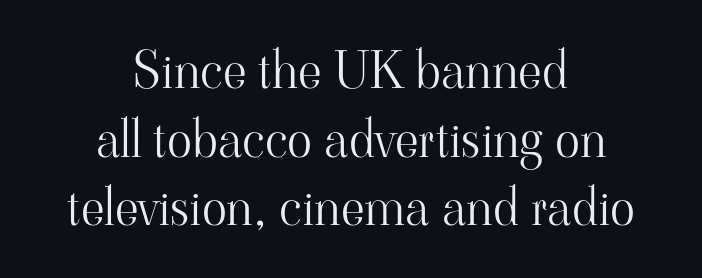
The image shows 52 px light serif type, upright; set centered, normal line spacing (1.32x), normal letter spacing, not underlined; high stroke contrast and a small x-height.
